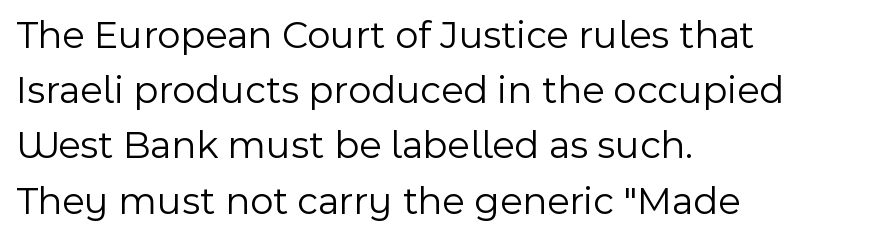
{"serif": "no", "italic": "no", "bold": "no", "weight": "light", "width": "normal", "x_height": "medium", "monospaced": "no", "underline": "no", "align": "left", "line_spacing": "normal", "line_spacing_ratio": 1.38, "letter_spacing": "normal", "letter_spacing_em": 0.0, "glyph_px": 40}
